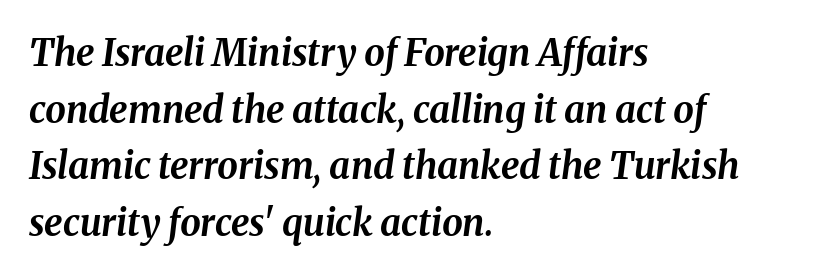
Q: Is the text bold? A: Yes.
Q: Is the text italic (slanted)? A: Yes, it leans right by about 8 degrees.
Q: Is the text underlined? A: No.
Q: How is the paragraph aligned? A: Left-aligned.
Q: Is the spacing between letters normal or unusually wide? A: Normal.
Q: Is the spacing between lines tight, normal or loose? A: Normal.
Q: Width (condensed, normal, or wide)? A: Normal.
Q: Stroke contrast? A: Medium.
Q: x-height? A: Medium.
Q: Monospaced? A: No.
